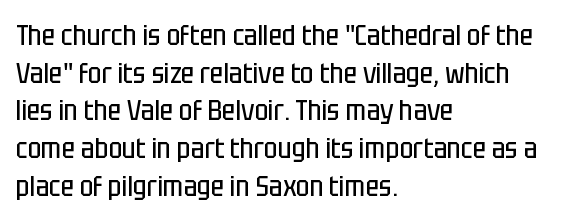
Q: Is the text bold? A: No.
Q: Is the text italic (slanted)? A: No, it is upright.
Q: Is the typeface a serif or a sans-serif typeface? A: Sans-serif.
Q: Is the text underlined? A: No.
Q: How is the paragraph aligned? A: Left-aligned.
Q: Is the spacing between letters normal or unusually wide? A: Normal.
Q: Is the spacing between lines tight, normal or loose? A: Normal.
Q: Width (condensed, normal, or wide)? A: Condensed.
Q: Stroke contrast? A: Low.
Q: x-height? A: Large.
Q: Monospaced? A: No.
